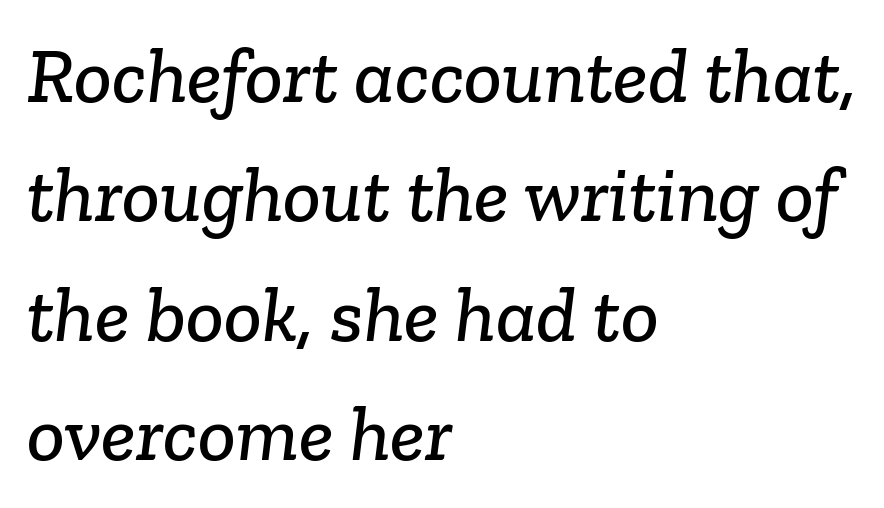
If you measured baseline to baseline, you'd find a middling distance. Letter spacing: default. The space directly below the letters is spotless. The typesetter chose a ragged-right arrangement here.
